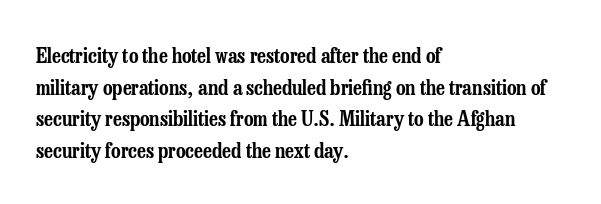
The image shows 21 px text type, upright; set left-aligned, normal line spacing (1.51x), normal letter spacing, not underlined.
